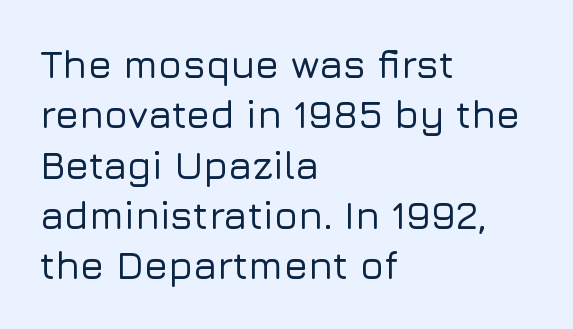
Q: Is the text italic (slanted)? A: No, it is upright.
Q: Is the typeface a serif or a sans-serif typeface? A: Sans-serif.
Q: Is the text underlined? A: No.
Q: How is the paragraph aligned? A: Left-aligned.
Q: Is the spacing between letters normal or unusually wide? A: Normal.
Q: Is the spacing between lines tight, normal or loose? A: Normal.
Q: Width (condensed, normal, or wide)? A: Normal.
Q: Stroke contrast? A: Low.
Q: x-height? A: Medium.
Q: Monospaced? A: No.
